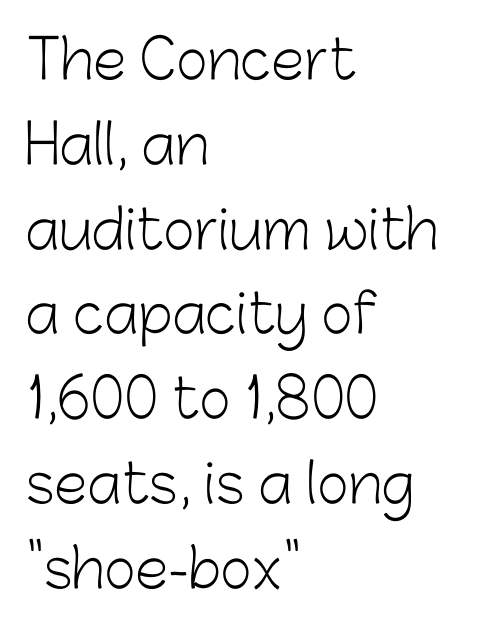
The image shows 54 px light sans-serif type, upright; set left-aligned, normal line spacing (1.57x), normal letter spacing, not underlined; low stroke contrast and a medium x-height.
